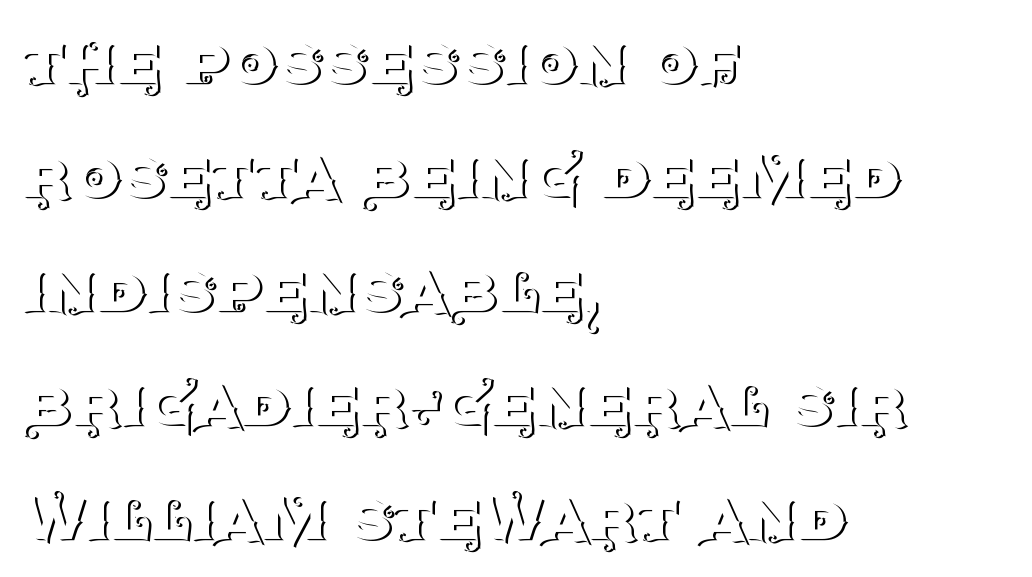
The characters are drawn with everyday or finer stroke widths. This sample uses a serif face. Tall strokes in this sample are plumb rather than angled. Looks like regular typesetting: each glyph gets only the width it needs.
